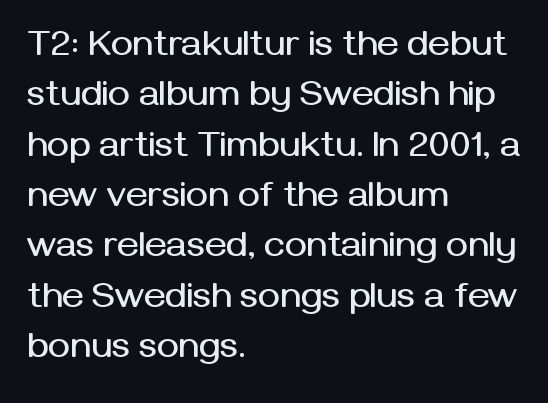
{"serif": "no", "italic": "no", "width": "normal", "stroke_contrast": "medium", "x_height": "medium", "monospaced": "no", "underline": "no", "align": "left", "line_spacing": "normal", "line_spacing_ratio": 1.36, "letter_spacing": "normal", "letter_spacing_em": 0.0, "glyph_px": 37}
